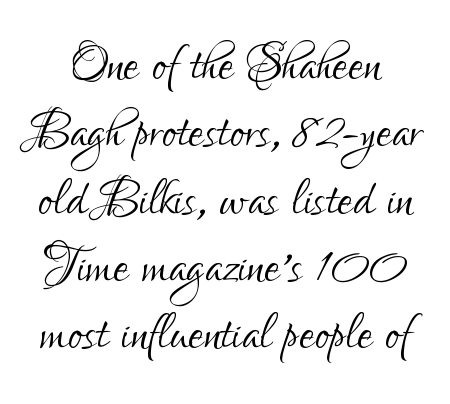
The image shows 68 px light, condensed sans-serif type; set tight line spacing (0.99x), normal letter spacing, not underlined; low stroke contrast and a small x-height.
